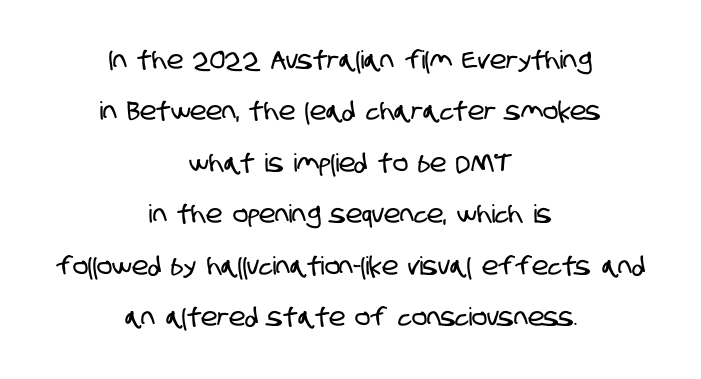
{"underline": "no", "align": "center", "line_spacing": "loose", "line_spacing_ratio": 2.06, "letter_spacing": "normal", "letter_spacing_em": 0.0, "glyph_px": 25}
